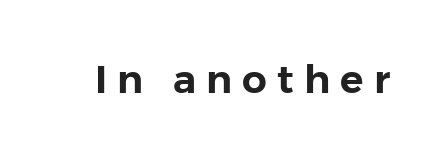
Note: no serifs on the glyphs. Words float on clear page, feet unadorned. The letters advance in unequal steps, a hallmark of proportional type. Between one letter and the next there's a generous, obvious gap.
